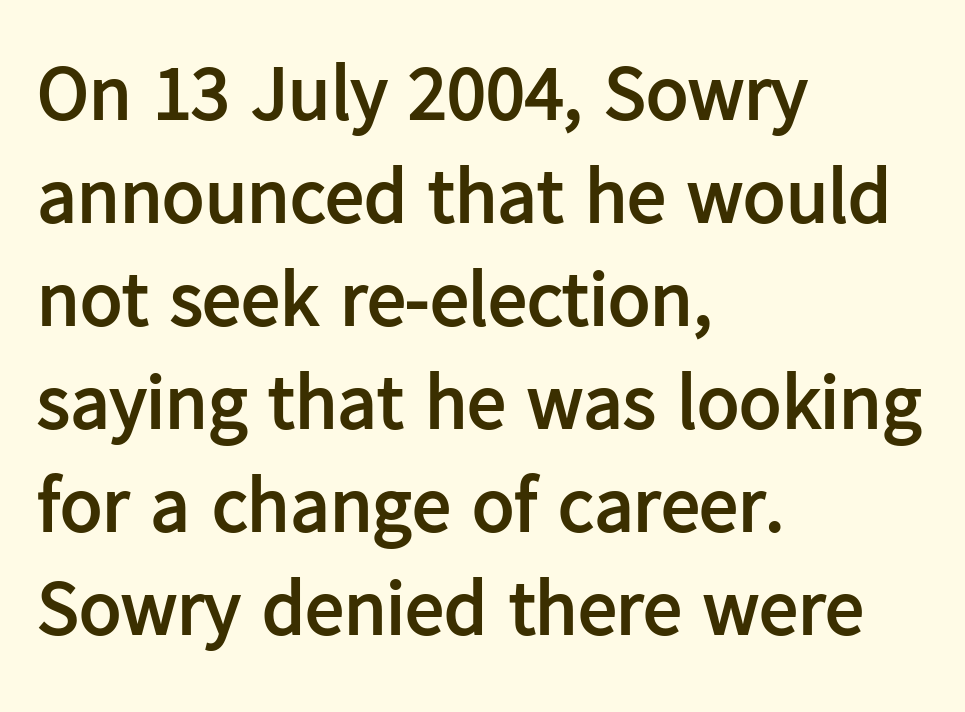
The letters advance in unequal steps, a hallmark of proportional type. This rendering uses left alignment, leaving the right contour irregular. If you drew a line through each stem, it would be perfectly vertical. Is the letter spacing exaggerated? No — it looks like the ordinary default. Evenly set lines give the paragraph a standard silhouette.
